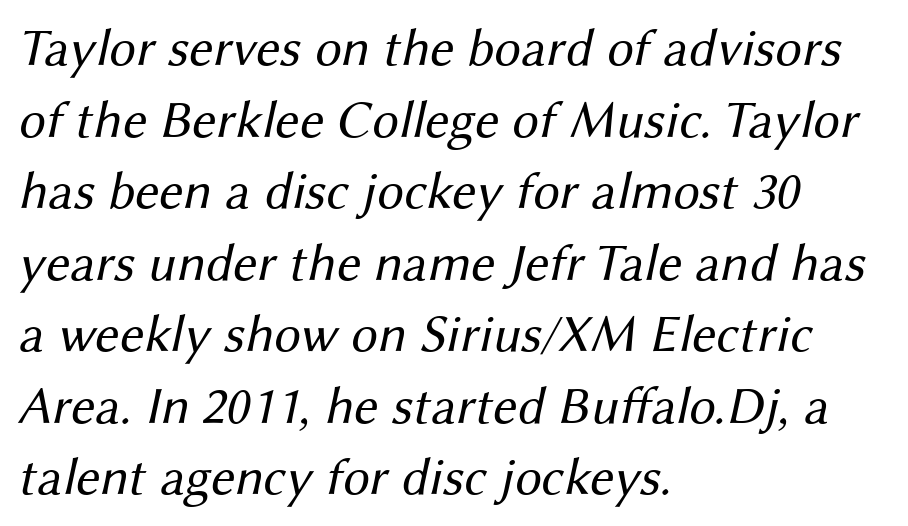
Beneath every word, the page is bare. Short and long lines alike share a common starting point at left. The weight would be labelled regular, book, light, or lighter still. Looks like regular typesetting: each glyph gets only the width it needs. The lines sit at an ordinary, default distance from one another. Honestly, the letter spacing is just normal — you wouldn't notice it.
